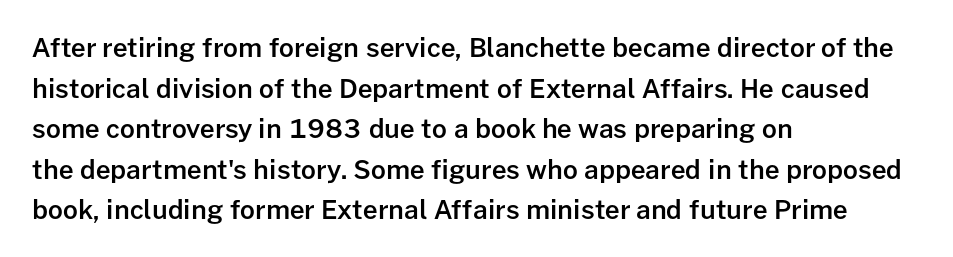
The image shows 26 px text type, upright; set left-aligned, normal line spacing (1.56x), normal letter spacing, not underlined.
